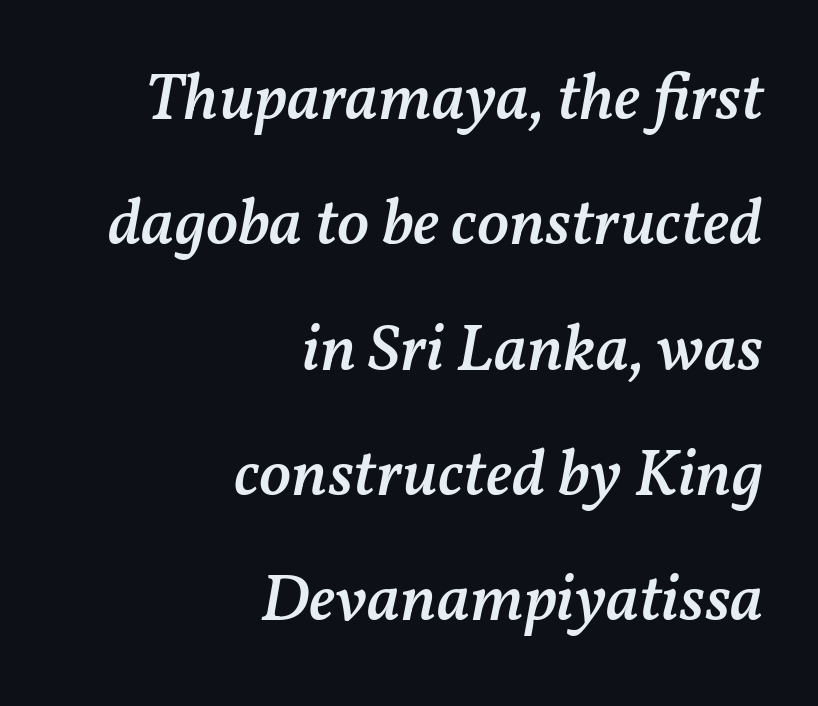
Q: Is the text bold? A: Semi-bold.
Q: Is the text italic (slanted)? A: Yes, it leans right by about 11 degrees.
Q: Is the text underlined? A: No.
Q: How is the paragraph aligned? A: Right-aligned.
Q: Is the spacing between letters normal or unusually wide? A: Normal.
Q: Width (condensed, normal, or wide)? A: Normal.
Q: Stroke contrast? A: Medium.
Q: x-height? A: Medium.
Q: Monospaced? A: No.
